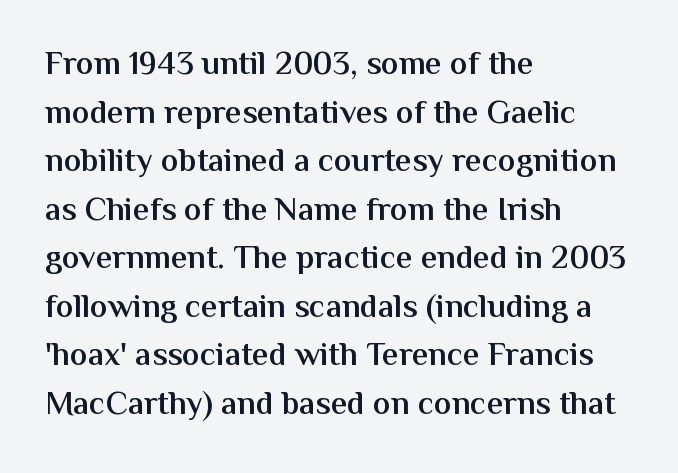
{"serif": "no", "italic": "no", "bold": "semi", "weight": "semibold", "width": "normal", "stroke_contrast": "medium", "x_height": "medium", "monospaced": "no", "underline": "no", "align": "left", "line_spacing": "normal", "line_spacing_ratio": 1.47, "letter_spacing": "normal", "letter_spacing_em": 0.0, "glyph_px": 33}
